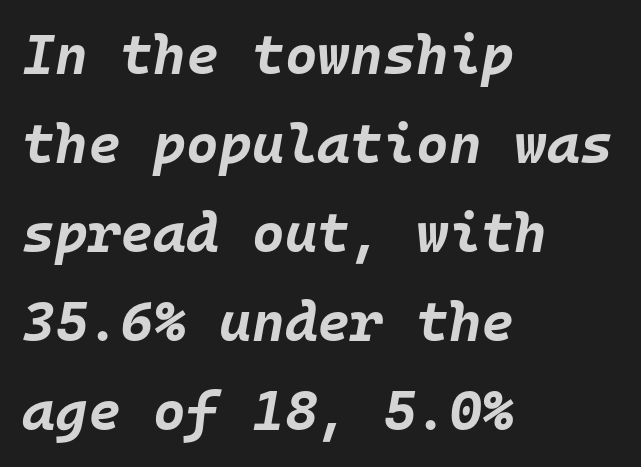
The image shows 56 px bold type, italic (leaning right), monospaced; set left-aligned, normal line spacing (1.59x), normal letter spacing, not underlined; low stroke contrast and a large x-height.
